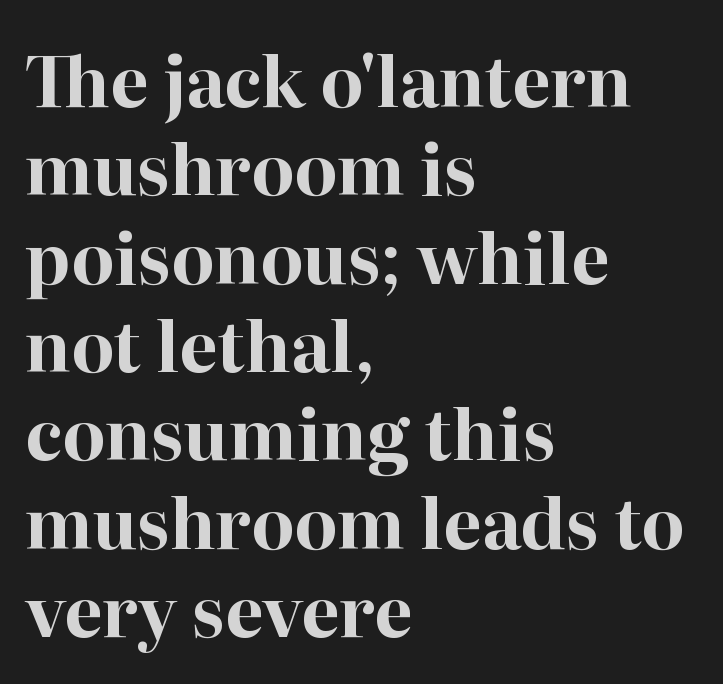
Classification — serif. Reading down the block, your eye returns to a fixed left position each line. Check under the words: just untouched page. The vertical gap from one line to the next is medium.
